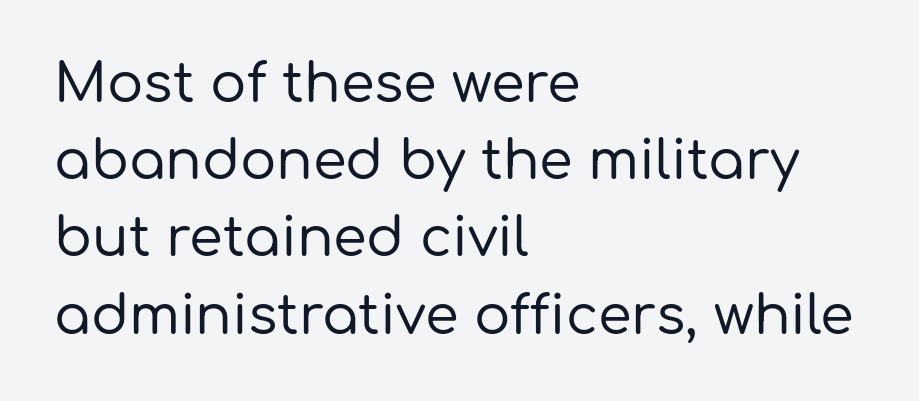
{"serif": "no", "italic": "no", "width": "normal", "stroke_contrast": "low", "x_height": "medium", "monospaced": "no", "underline": "no", "align": "left", "line_spacing": "normal", "line_spacing_ratio": 1.43, "letter_spacing": "normal", "letter_spacing_em": 0.0, "glyph_px": 54}
